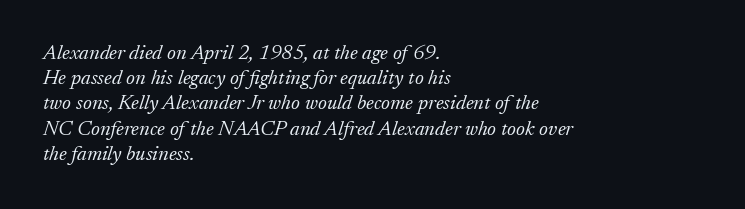
No chunkiness to these letters — they're not bold. It's the slanting kind of type. Honestly, the letter spacing is just normal — you wouldn't notice it. Reading down the block, your eye returns to a fixed left position each line. The area under the type is left untouched.
